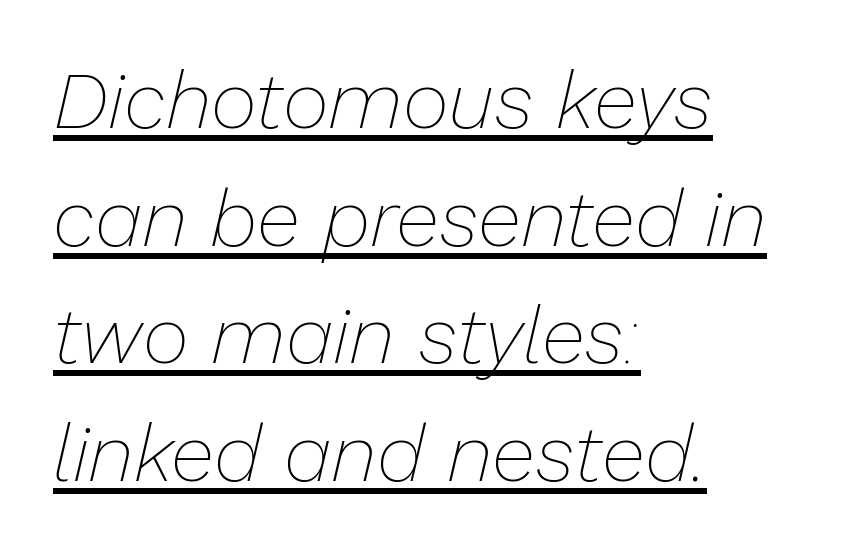
{"italic": "yes", "lean": "right", "slant_degrees": 13, "bold": "no", "weight": "thin", "width": "normal", "stroke_contrast": "low", "x_height": "medium", "monospaced": "no", "underline": "yes", "align": "left", "line_spacing": "normal", "line_spacing_ratio": 1.47, "letter_spacing": "normal", "letter_spacing_em": 0.0, "glyph_px": 80}
